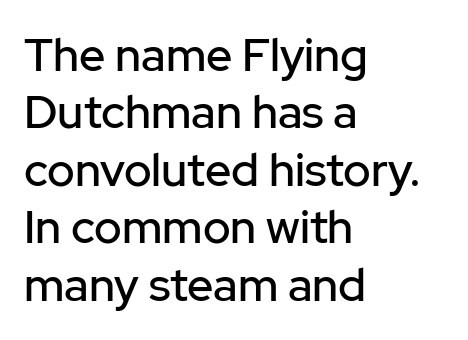
Q: Is the text italic (slanted)? A: No, it is upright.
Q: Is the typeface a serif or a sans-serif typeface? A: Sans-serif.
Q: Is the text underlined? A: No.
Q: How is the paragraph aligned? A: Left-aligned.
Q: Is the spacing between letters normal or unusually wide? A: Normal.
Q: Is the spacing between lines tight, normal or loose? A: Normal.
Q: Width (condensed, normal, or wide)? A: Normal.
Q: Stroke contrast? A: Low.
Q: x-height? A: Medium.
Q: Monospaced? A: No.
